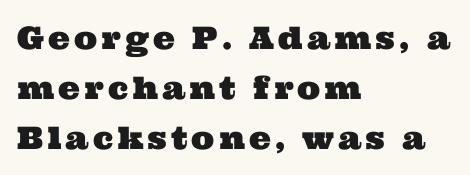
Here the designer chose a conventional face with non-uniform glyph widths. Look at the bottom of the vertical strokes: they flare into serifs here. Bare-footed words on every line. The lines in this sample share a left origin and differ only in where they stop. Rows of type keep a routine distance in the vertical direction.
